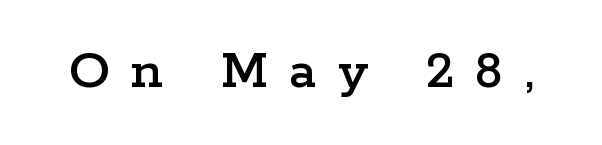
The image shows 58 px wide serif type, upright; set unusually wide letter spacing (+0.36 em), not underlined; low stroke contrast and a medium x-height.
